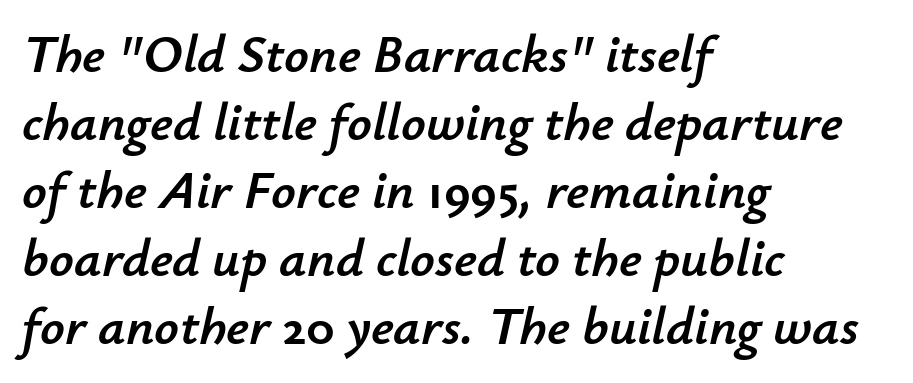
Q: Is the text italic (slanted)? A: Yes, it leans right by about 12 degrees.
Q: Is the text underlined? A: No.
Q: How is the paragraph aligned? A: Left-aligned.
Q: Is the spacing between letters normal or unusually wide? A: Normal.
Q: Is the spacing between lines tight, normal or loose? A: Normal.
Q: Width (condensed, normal, or wide)? A: Normal.
Q: Stroke contrast? A: Low.
Q: x-height? A: Small.
Q: Monospaced? A: No.
